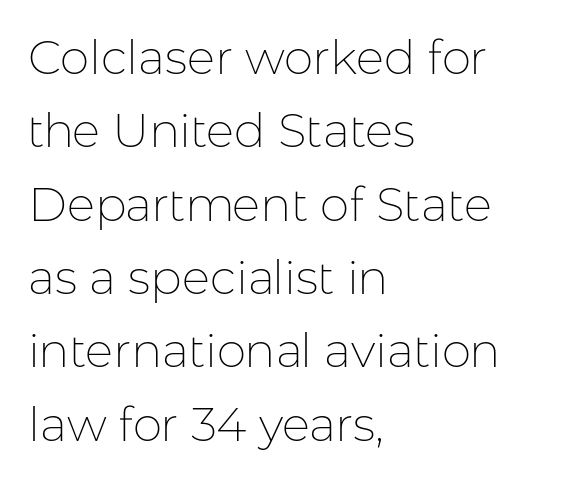
Q: Is the text bold? A: No.
Q: Is the text italic (slanted)? A: No, it is upright.
Q: Is the typeface a serif or a sans-serif typeface? A: Sans-serif.
Q: Is the text underlined? A: No.
Q: How is the paragraph aligned? A: Left-aligned.
Q: Is the spacing between letters normal or unusually wide? A: Normal.
Q: Is the spacing between lines tight, normal or loose? A: Normal.
Q: Width (condensed, normal, or wide)? A: Normal.
Q: Stroke contrast? A: Low.
Q: x-height? A: Medium.
Q: Monospaced? A: No.
